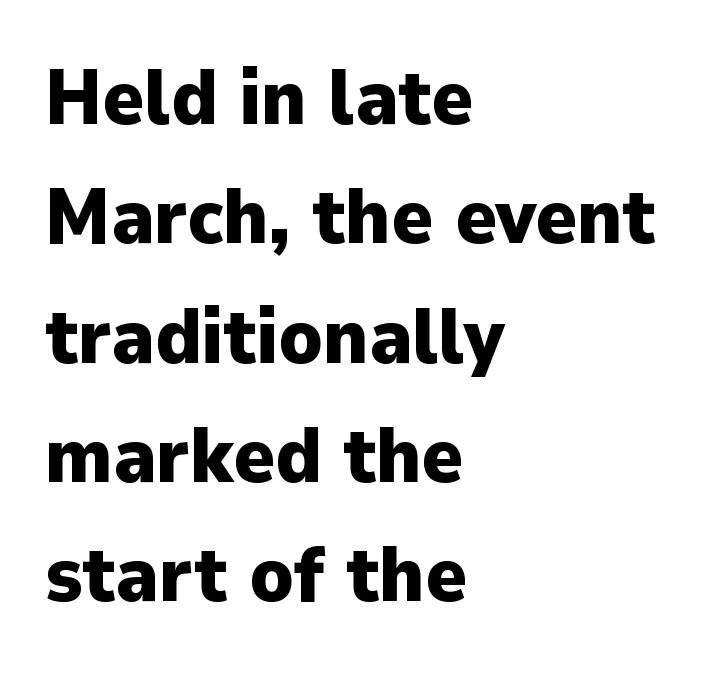
The image shows 78 px heavy sans-serif type, upright; set left-aligned, normal line spacing (1.53x), normal letter spacing, not underlined; low stroke contrast and a medium x-height.
